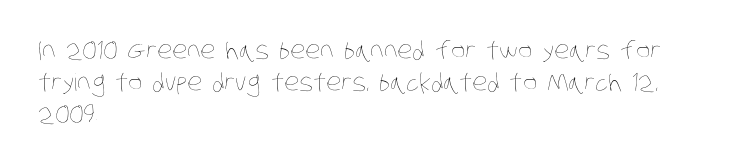
{"bold": "no", "underline": "no", "align": "left", "line_spacing": "normal", "line_spacing_ratio": 1.34, "letter_spacing": "normal", "letter_spacing_em": 0.0, "glyph_px": 24}
